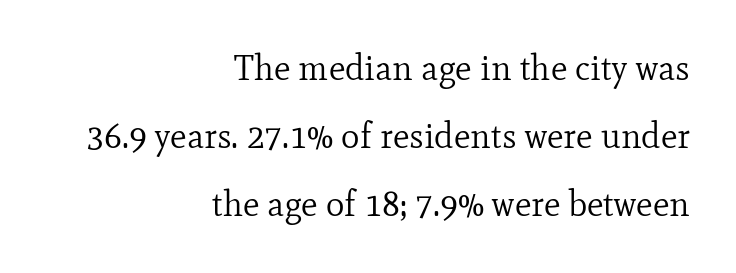
Note: serifs present on the glyphs. Do the characters align in a grid? No, the font is proportional. Line ends are locked; line starts wander. Look at the tracking — it's just the regular setting, nothing added. Is there much room between lines? Yes — plenty of vertical air separates them.
